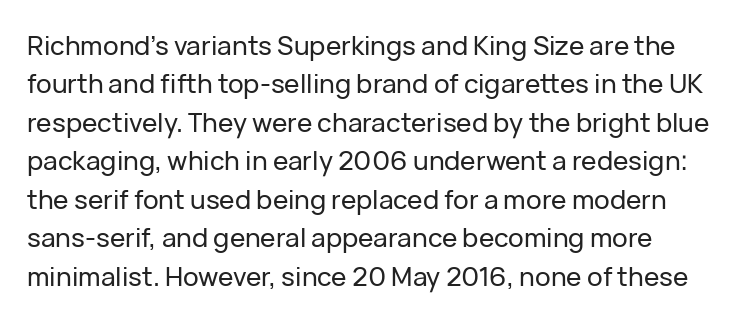
The image shows 26 px text type, upright; set normal line spacing (1.48x), normal letter spacing, not underlined.
